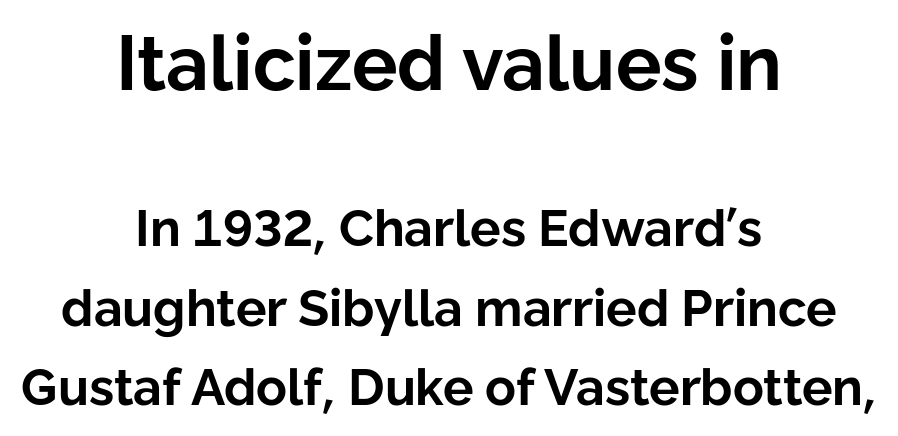
The image shows 76 px bold sans-serif type, upright; set centered, normal line spacing (1.56x), normal letter spacing, not underlined; the first (top) block is 1.49x larger; low stroke contrast and a medium x-height.
